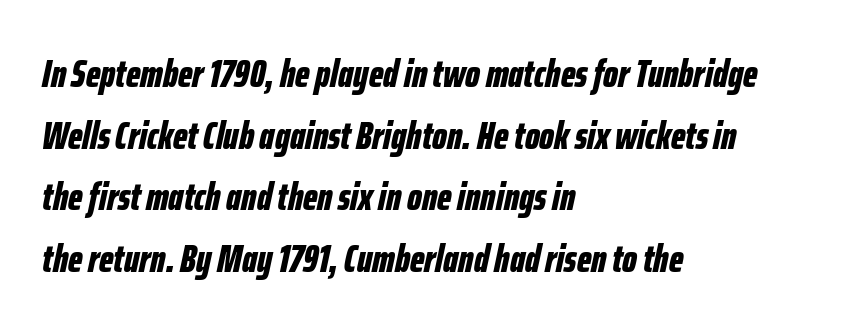
{"italic": "yes", "lean": "right", "slant_degrees": 12, "bold": "yes", "weight": "bold", "width": "condensed", "stroke_contrast": "low", "x_height": "medium", "monospaced": "no", "underline": "no", "align": "left", "line_spacing": "normal", "line_spacing_ratio": 1.58, "letter_spacing": "normal", "letter_spacing_em": 0.0, "glyph_px": 39}
